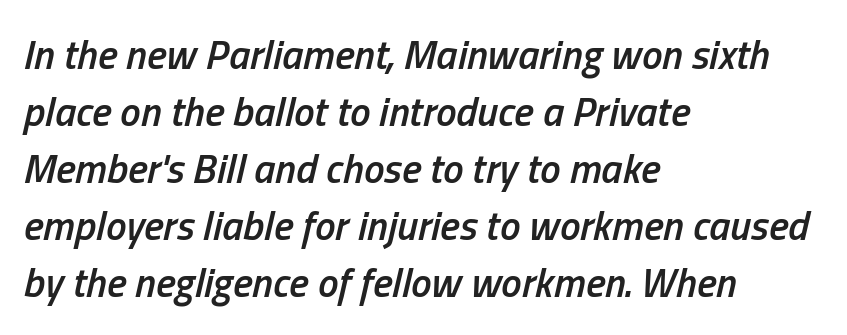
Q: Is the text bold? A: Semi-bold.
Q: Is the text italic (slanted)? A: Yes, it leans right by about 13 degrees.
Q: Is the text underlined? A: No.
Q: How is the paragraph aligned? A: Left-aligned.
Q: Is the spacing between letters normal or unusually wide? A: Normal.
Q: Is the spacing between lines tight, normal or loose? A: Normal.
Q: Width (condensed, normal, or wide)? A: Condensed.
Q: Stroke contrast? A: Low.
Q: x-height? A: Medium.
Q: Monospaced? A: No.
